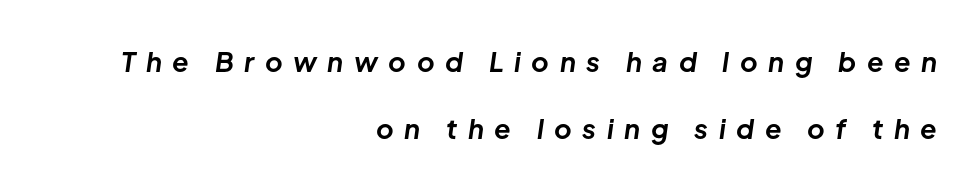
{"italic": "yes", "lean": "right", "slant_degrees": 8, "bold": "yes", "underline": "no", "align": "right", "line_spacing": "loose", "line_spacing_ratio": 2.47, "letter_spacing": "wide", "letter_spacing_em": 0.39, "glyph_px": 27}
